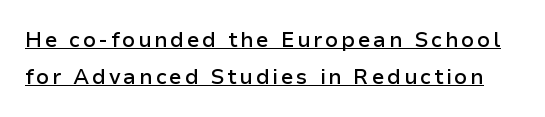
Does the weight exceed regular? Yes, but only to semibold. Does the lettering tilt? It doesn't — this is upright. You can see a thin bar hugging the bottom of the glyphs.
